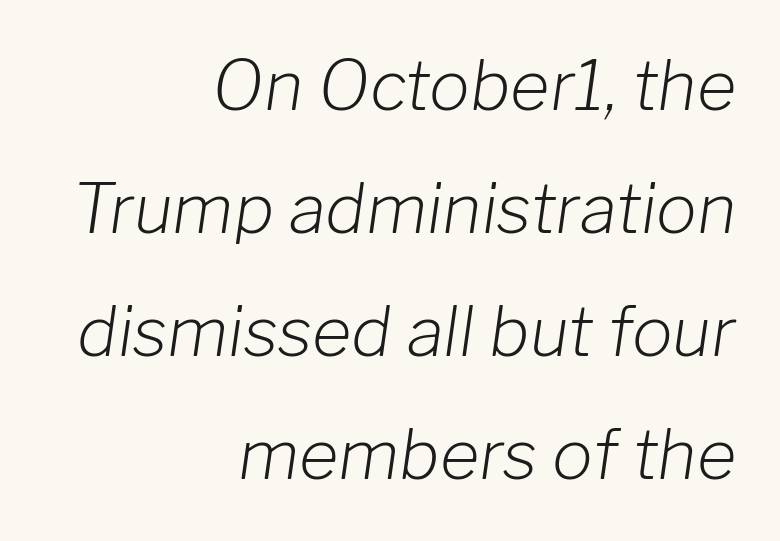
The image shows 68 px light type, italic (leaning right); set right-aligned, line spacing 1.81x, normal letter spacing, not underlined; low stroke contrast and a medium x-height.
